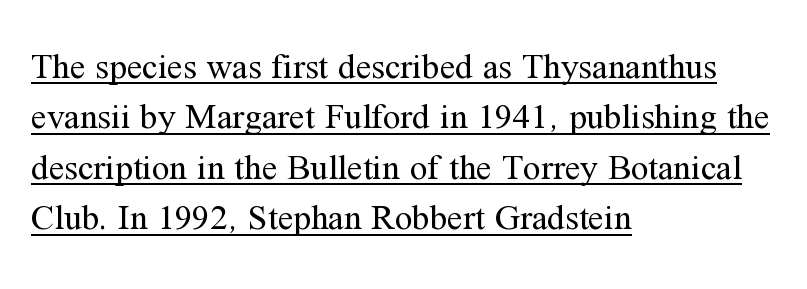
The image shows 35 px regular-weight serif type, upright; set left-aligned, normal line spacing (1.44x), normal letter spacing, underlined; medium stroke contrast and a medium x-height.
